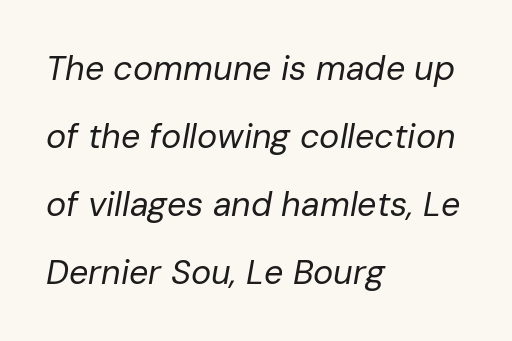
Horizontal bands of white between lines are thick stripes. The letters advance in unequal steps, a hallmark of proportional type. Slanted lettering throughout. The glyphs are unaccompanied by any horizontal stroke below them.
